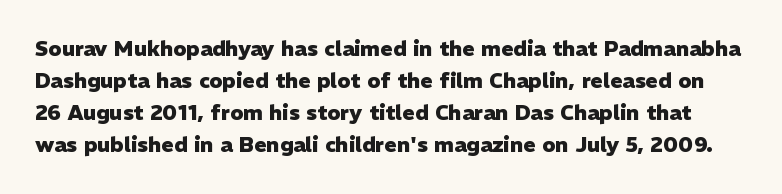
Q: Is the text bold? A: Yes.
Q: Is the text italic (slanted)? A: No, it is upright.
Q: Is the text underlined? A: No.
Q: Is the spacing between letters normal or unusually wide? A: Normal.
Q: Is the spacing between lines tight, normal or loose? A: Normal.
